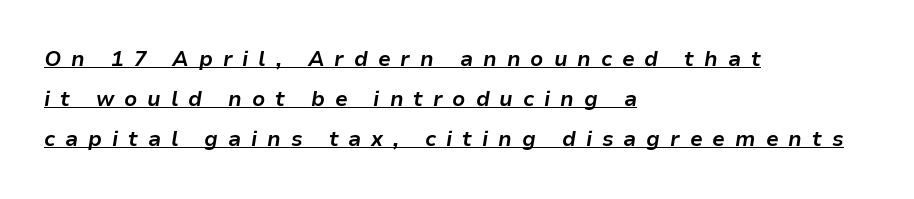
A typesetter would call this leading open, well beyond the default. A rule runs beneath these lines of type. Visually the block forms a straight wall on the left and a jagged coastline on the right. Summary of weight: heavy, a full bold. Someone cranked the tracking dial way up on this one.
